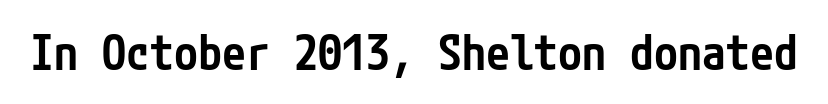
{"serif": "no", "italic": "no", "bold": "semi", "weight": "semibold", "width": "condensed", "stroke_contrast": "low", "x_height": "medium", "underline": "no", "letter_spacing": "normal", "letter_spacing_em": 0.0, "glyph_px": 48}
